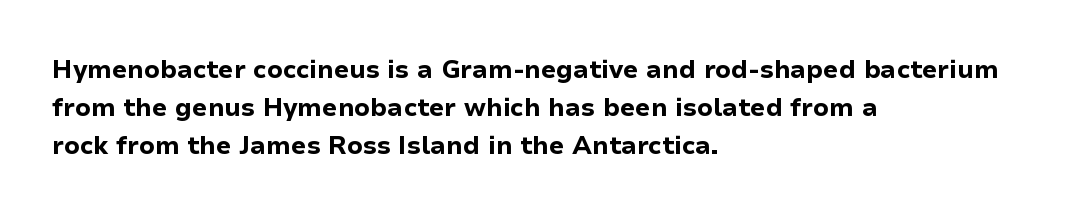
{"italic": "no", "bold": "yes", "underline": "no", "align": "left", "line_spacing": "normal", "line_spacing_ratio": 1.52, "letter_spacing": "normal", "letter_spacing_em": 0.0, "glyph_px": 25}
